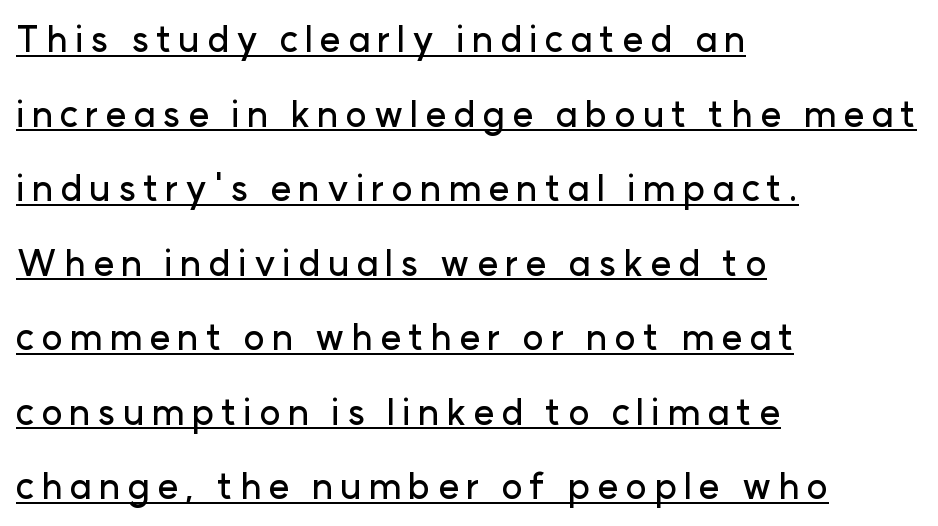
{"serif": "no", "italic": "no", "width": "normal", "stroke_contrast": "low", "x_height": "medium", "monospaced": "no", "underline": "yes", "align": "left", "line_spacing": "loose", "line_spacing_ratio": 2.07, "glyph_px": 36}
